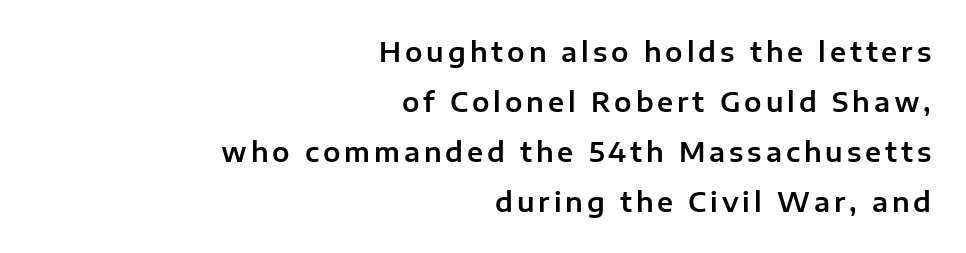
Q: Is the text italic (slanted)? A: No, it is upright.
Q: Is the text underlined? A: No.
Q: How is the paragraph aligned? A: Right-aligned.
Q: Is the spacing between lines tight, normal or loose? A: Loose.
